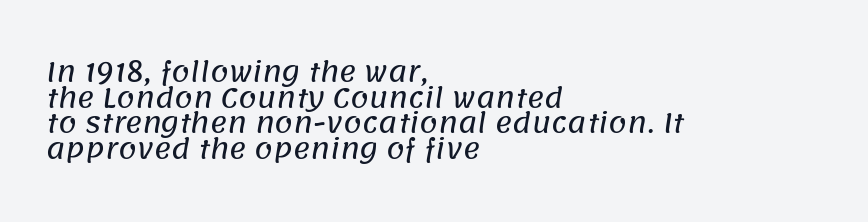
Q: Is the text underlined? A: No.
Q: How is the paragraph aligned? A: Left-aligned.
Q: Is the spacing between letters normal or unusually wide? A: Normal.
Q: Is the spacing between lines tight, normal or loose? A: Tight.
